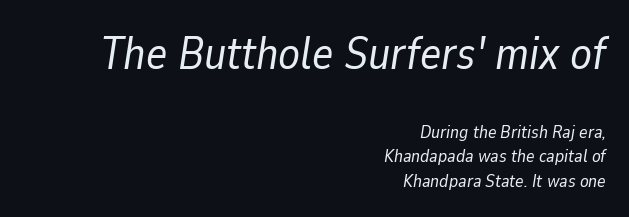
Q: Is the text bold? A: No.
Q: Is the text italic (slanted)? A: Yes, it leans right by about 9 degrees.
Q: Is the text underlined? A: No.
Q: How is the paragraph aligned? A: Right-aligned.
Q: Is the spacing between letters normal or unusually wide? A: Normal.
Q: Is the spacing between lines tight, normal or loose? A: Normal.
Q: Which block of text is set in a larger size, the first (top) or the second (bottom)? A: The first (top) one.
Q: Width (condensed, normal, or wide)? A: Normal.
Q: Stroke contrast? A: Low.
Q: x-height? A: Medium.
Q: Monospaced? A: No.
